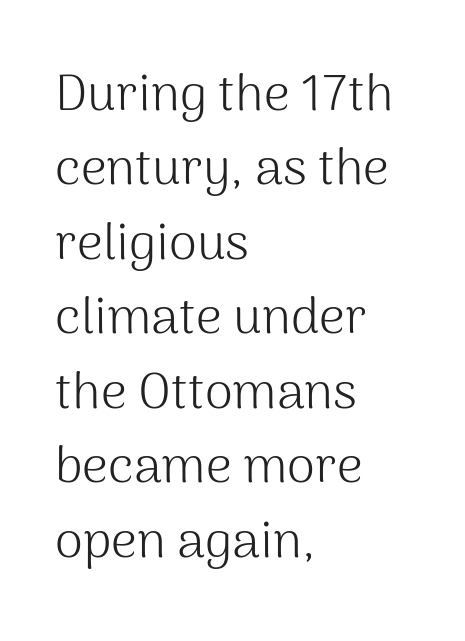
The image shows 51 px light sans-serif type, upright; set left-aligned, normal line spacing (1.46x), normal letter spacing, not underlined; medium stroke contrast and a medium x-height.
